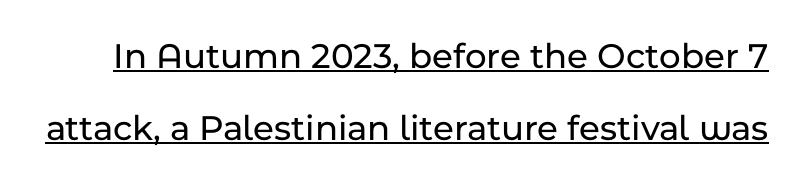
{"serif": "no", "italic": "no", "width": "normal", "stroke_contrast": "low", "x_height": "medium", "monospaced": "no", "underline": "yes", "line_spacing": "loose", "line_spacing_ratio": 1.95, "letter_spacing": "normal", "letter_spacing_em": 0.0, "glyph_px": 37}
